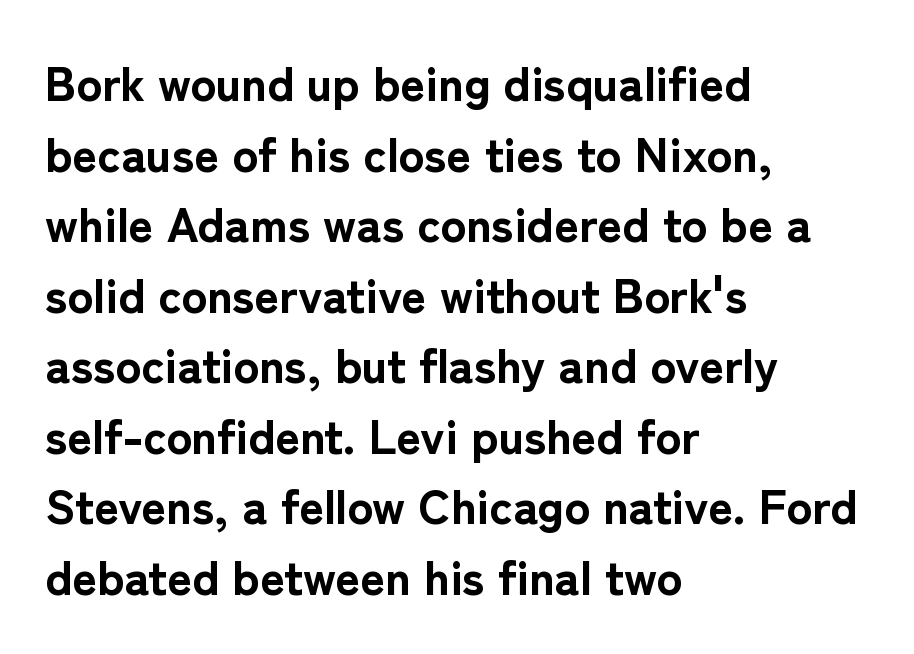
The image shows 48 px bold sans-serif type, upright; set left-aligned, normal line spacing (1.47x), normal letter spacing, not underlined; low stroke contrast and a medium x-height.
